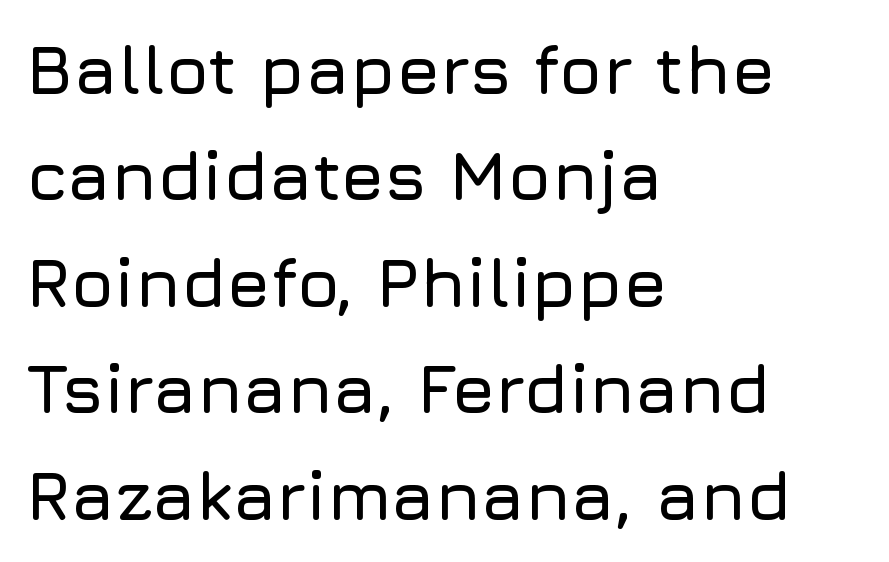
Q: Is the text italic (slanted)? A: No, it is upright.
Q: Is the typeface a serif or a sans-serif typeface? A: Sans-serif.
Q: Is the text underlined? A: No.
Q: How is the paragraph aligned? A: Left-aligned.
Q: Is the spacing between letters normal or unusually wide? A: Normal.
Q: Is the spacing between lines tight, normal or loose? A: Normal.
Q: Width (condensed, normal, or wide)? A: Normal.
Q: Stroke contrast? A: Low.
Q: x-height? A: Medium.
Q: Monospaced? A: No.
